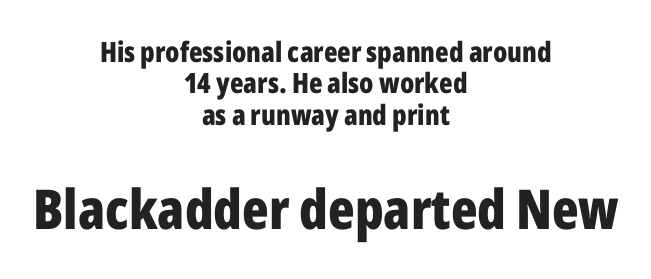
The image shows 55 px bold, condensed sans-serif type, upright; set centered, tight line spacing (1.12x), normal letter spacing, not underlined; the second (bottom) block is 1.96x larger; low stroke contrast and a medium x-height.
